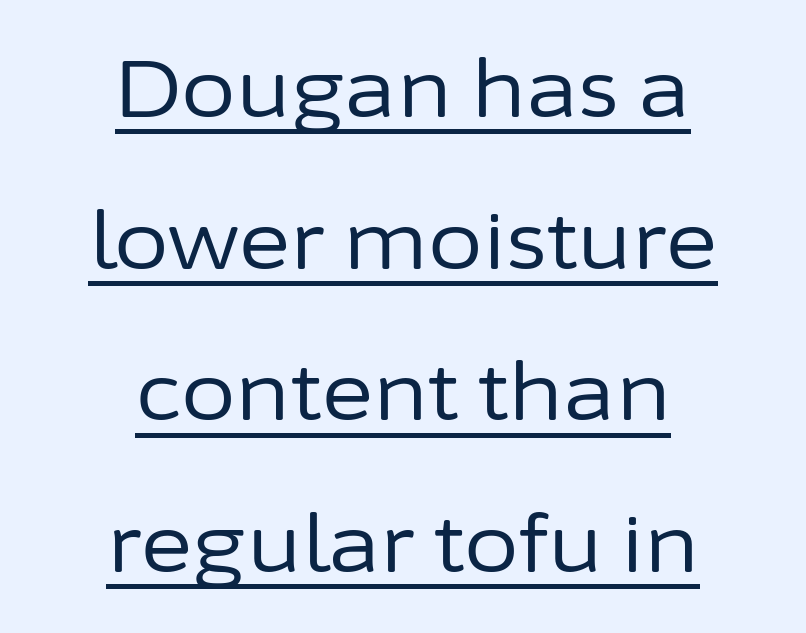
The image shows 79 px regular-weight sans-serif type, upright; set centered, loose line spacing (1.92x), normal letter spacing, underlined; low stroke contrast and a medium x-height.
